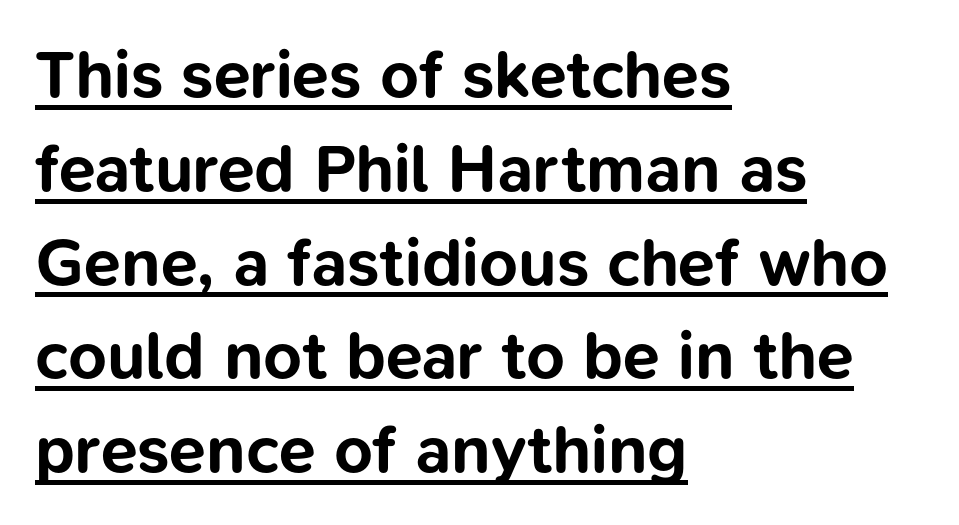
The image shows 67 px bold sans-serif type, upright; set left-aligned, normal line spacing (1.4x), normal letter spacing, underlined; low stroke contrast and a medium x-height.
